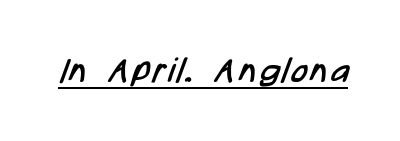
{"serif": "no", "bold": "no", "weight": "regular", "width": "condensed", "stroke_contrast": "low", "x_height": "medium", "monospaced": "no", "underline": "yes", "glyph_px": 34}
